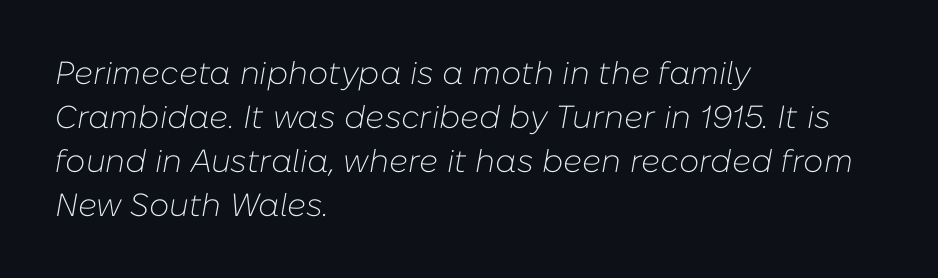
Plain, unruled lines of type. Is the block centered? No — it sits flush against the left margin. Note the varied advance widths — an 'i' is clearly narrower than an 'm'. These lines sit exactly where default settings would place them.
